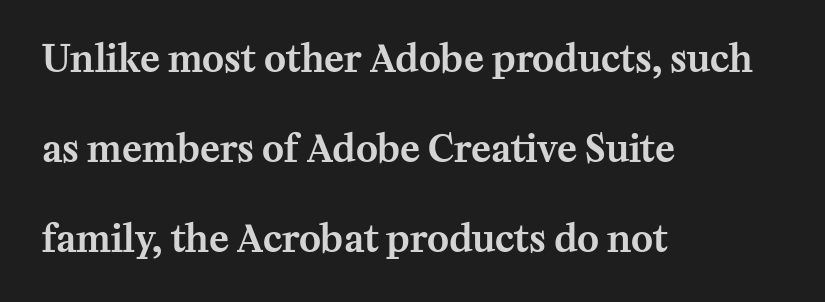
{"serif": "yes", "italic": "no", "width": "normal", "stroke_contrast": "medium", "x_height": "medium", "monospaced": "no", "underline": "no", "align": "left", "line_spacing": "loose", "line_spacing_ratio": 2.43, "letter_spacing": "normal", "letter_spacing_em": 0.0, "glyph_px": 37}
